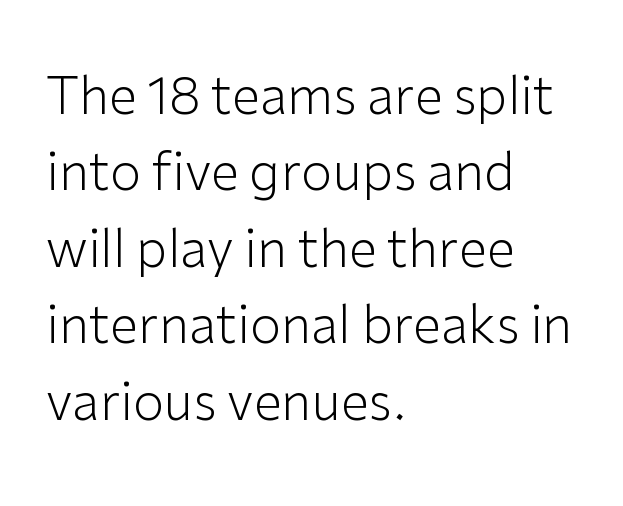
The image shows 51 px light sans-serif type, upright; set left-aligned, normal line spacing (1.5x), normal letter spacing, not underlined; low stroke contrast and a medium x-height.
